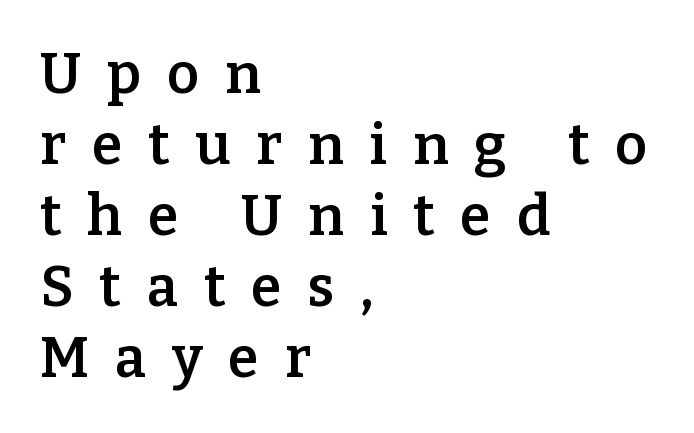
Q: Is the text bold? A: Semi-bold.
Q: Is the text italic (slanted)? A: No, it is upright.
Q: Is the typeface a serif or a sans-serif typeface? A: Serif.
Q: Is the text underlined? A: No.
Q: How is the paragraph aligned? A: Left-aligned.
Q: Is the spacing between letters normal or unusually wide? A: Unusually wide.
Q: Is the spacing between lines tight, normal or loose? A: Normal.
Q: Width (condensed, normal, or wide)? A: Normal.
Q: Stroke contrast? A: Low.
Q: x-height? A: Medium.
Q: Monospaced? A: No.
